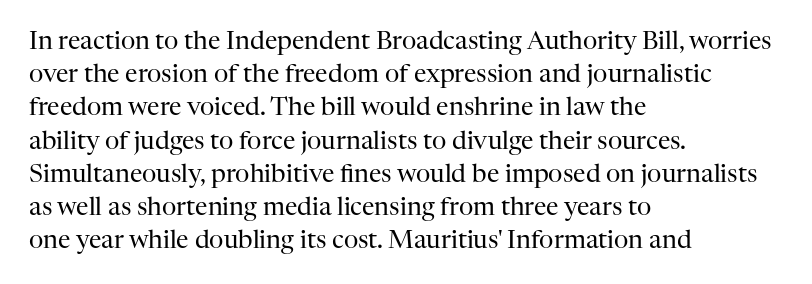
The image shows 25 px text type, upright; set left-aligned, normal line spacing (1.33x), normal letter spacing, not underlined.
